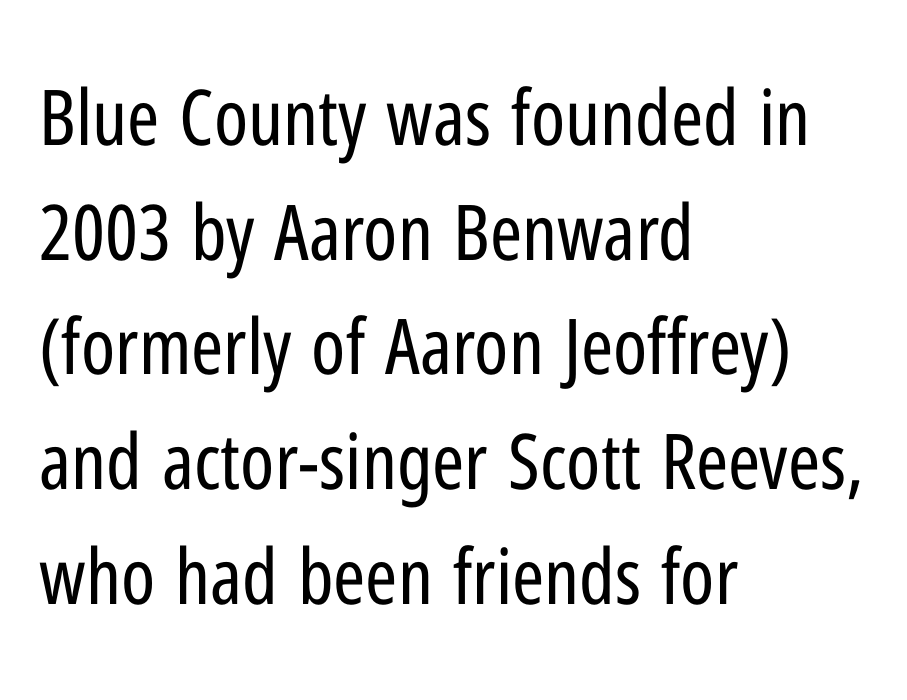
The image shows 77 px regular-weight, condensed sans-serif type, upright; set left-aligned, normal line spacing (1.49x), normal letter spacing, not underlined; low stroke contrast and a medium x-height.
